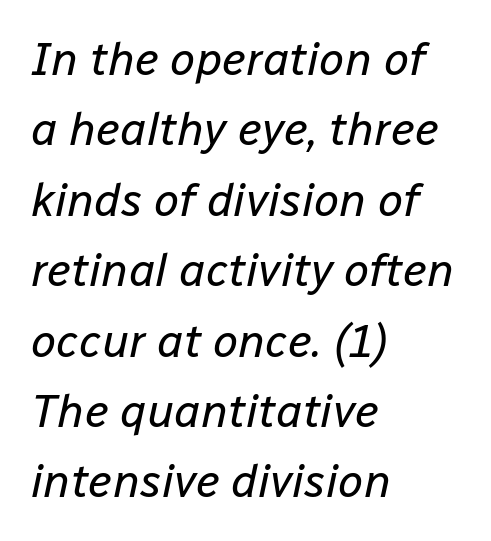
Q: Is the text bold? A: No.
Q: Is the text italic (slanted)? A: Yes, it leans right by about 12 degrees.
Q: Is the text underlined? A: No.
Q: How is the paragraph aligned? A: Left-aligned.
Q: Is the spacing between letters normal or unusually wide? A: Normal.
Q: Is the spacing between lines tight, normal or loose? A: Normal.
Q: Width (condensed, normal, or wide)? A: Normal.
Q: Stroke contrast? A: Low.
Q: x-height? A: Medium.
Q: Monospaced? A: No.
